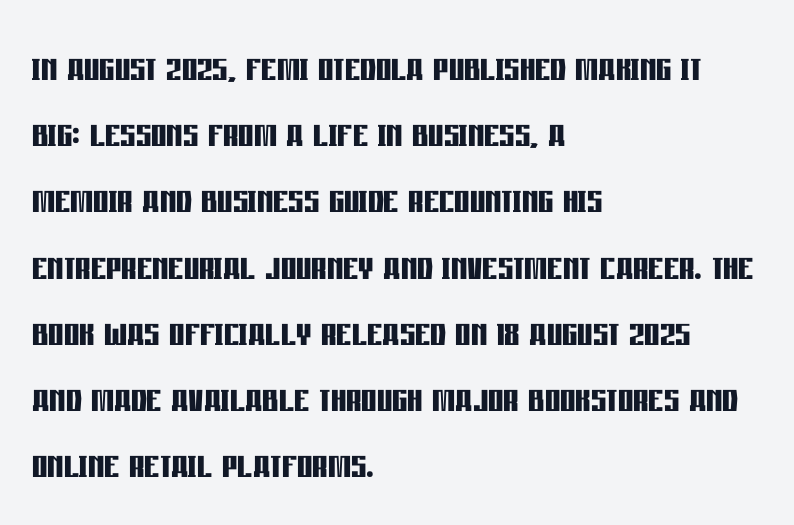
{"serif": "no", "italic": "no", "bold": "yes", "weight": "semibold", "width": "condensed", "stroke_contrast": "low", "x_height": "large", "monospaced": "no", "underline": "no", "align": "left", "line_spacing": "normal", "line_spacing_ratio": 1.38, "letter_spacing": "normal", "letter_spacing_em": 0.0, "glyph_px": 48}
